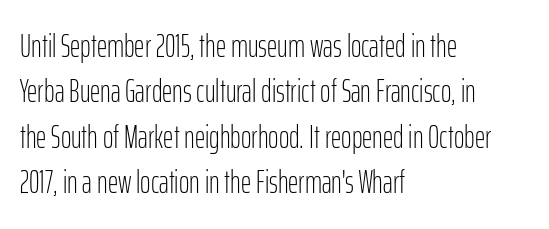
{"serif": "no", "italic": "no", "bold": "no", "weight": "light", "width": "condensed", "stroke_contrast": "low", "x_height": "medium", "monospaced": "no", "underline": "no", "align": "left", "line_spacing": "normal", "line_spacing_ratio": 1.42, "letter_spacing": "normal", "letter_spacing_em": 0.0, "glyph_px": 32}
